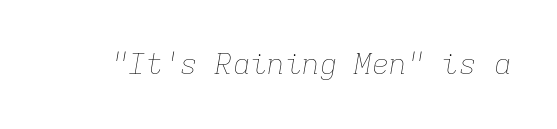
Q: Is the text bold? A: No.
Q: Is the text italic (slanted)? A: Yes, it leans right by about 9 degrees.
Q: Is the text underlined? A: No.
Q: Is the spacing between letters normal or unusually wide? A: Normal.
Q: Width (condensed, normal, or wide)? A: Normal.
Q: Stroke contrast? A: Low.
Q: x-height? A: Medium.
Q: Monospaced? A: Yes.
